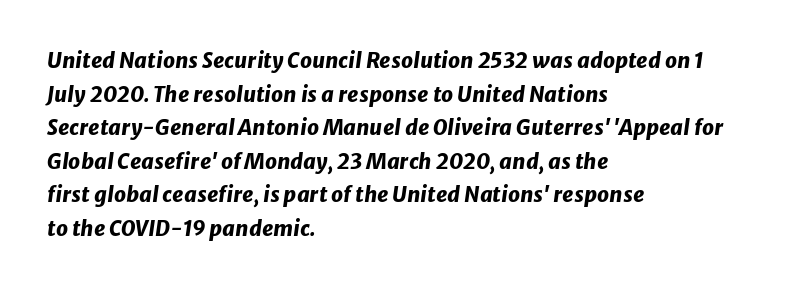
Set as a true bold cut, around the 700 mark. The paragraph has a hard left edge and a soft right edge. Characters are canted at an angle relative to the baseline's perpendicular. Short note: letters normally spaced. In terms of leading, this rendering sits right in the middle. The specimen omits any rule beneath the text block's lines.
